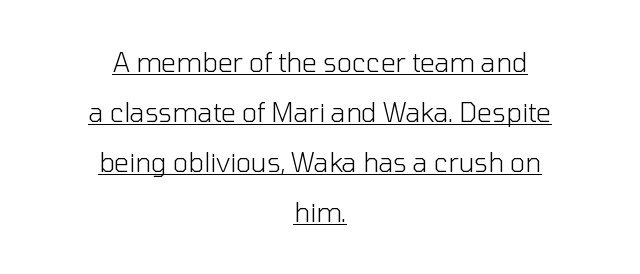
{"italic": "no", "bold": "no", "underline": "yes", "align": "center", "line_spacing": "loose", "line_spacing_ratio": 1.92, "letter_spacing": "normal", "letter_spacing_em": 0.0, "glyph_px": 26}
